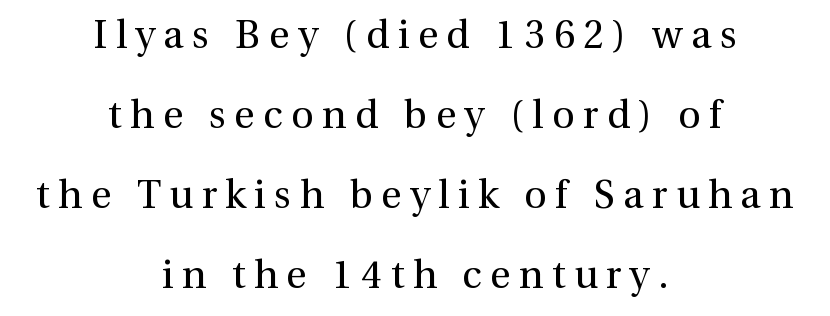
Q: Is the text bold? A: No.
Q: Is the text italic (slanted)? A: No, it is upright.
Q: Is the typeface a serif or a sans-serif typeface? A: Serif.
Q: Is the text underlined? A: No.
Q: How is the paragraph aligned? A: Centered.
Q: Is the spacing between letters normal or unusually wide? A: Unusually wide.
Q: Is the spacing between lines tight, normal or loose? A: Loose.
Q: Width (condensed, normal, or wide)? A: Normal.
Q: x-height? A: Medium.
Q: Monospaced? A: No.
